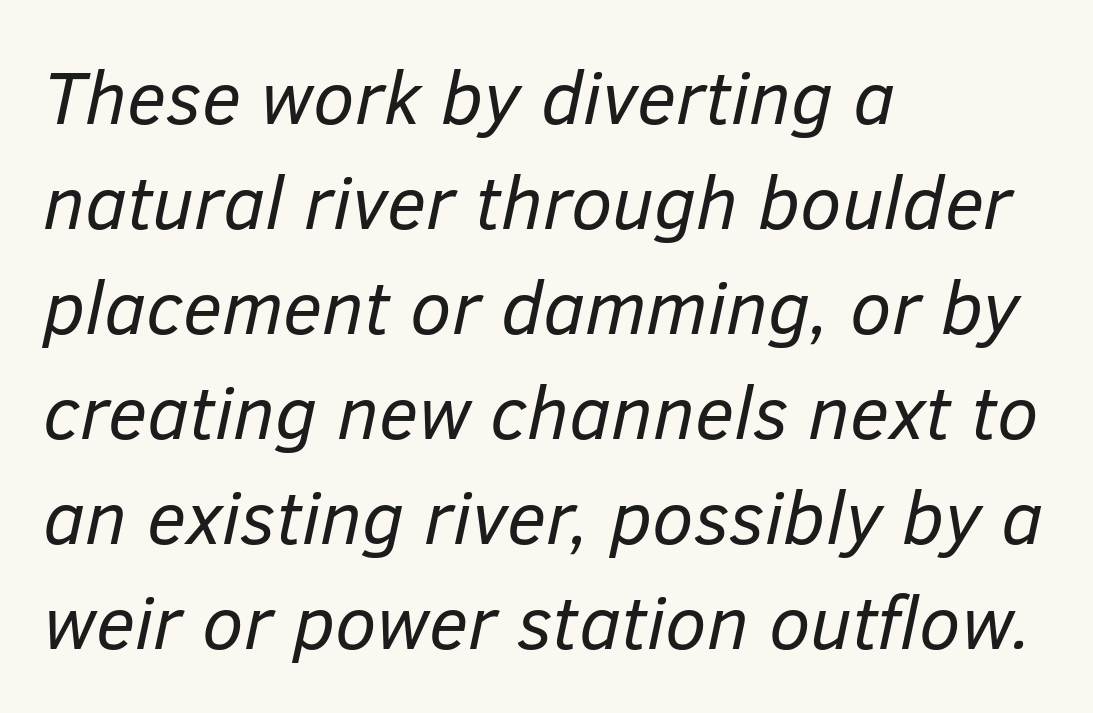
Q: Is the text bold? A: No.
Q: Is the text italic (slanted)? A: Yes, it leans right by about 12 degrees.
Q: Is the text underlined? A: No.
Q: How is the paragraph aligned? A: Left-aligned.
Q: Is the spacing between letters normal or unusually wide? A: Normal.
Q: Is the spacing between lines tight, normal or loose? A: Normal.
Q: Width (condensed, normal, or wide)? A: Normal.
Q: Stroke contrast? A: Low.
Q: x-height? A: Medium.
Q: Monospaced? A: No.
